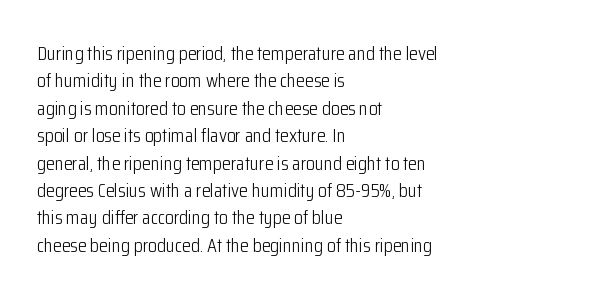
{"italic": "no", "bold": "no", "underline": "no", "align": "left", "line_spacing": "normal", "line_spacing_ratio": 1.37, "letter_spacing": "normal", "letter_spacing_em": 0.0, "glyph_px": 20}
